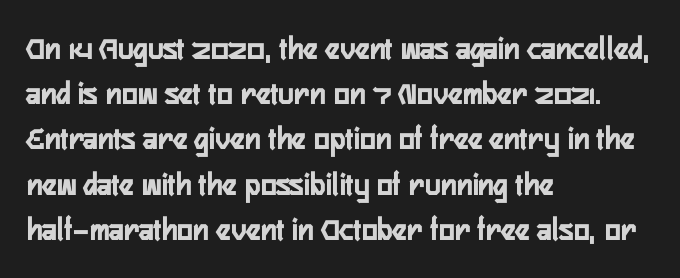
Q: Is the text bold? A: Yes.
Q: Is the text italic (slanted)? A: No, it is upright.
Q: Is the typeface a serif or a sans-serif typeface? A: Sans-serif.
Q: Is the text underlined? A: No.
Q: How is the paragraph aligned? A: Left-aligned.
Q: Is the spacing between letters normal or unusually wide? A: Normal.
Q: Is the spacing between lines tight, normal or loose? A: Normal.
Q: Width (condensed, normal, or wide)? A: Condensed.
Q: Stroke contrast? A: Low.
Q: x-height? A: Medium.
Q: Monospaced? A: No.
